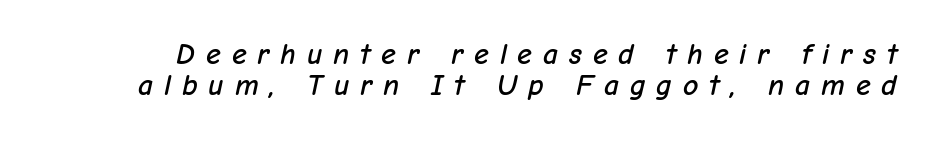
The image shows 30 px text type, italic (leaning right); set tight line spacing (1.05x), unusually wide letter spacing (+0.36 em), not underlined; low stroke contrast and a medium x-height.
